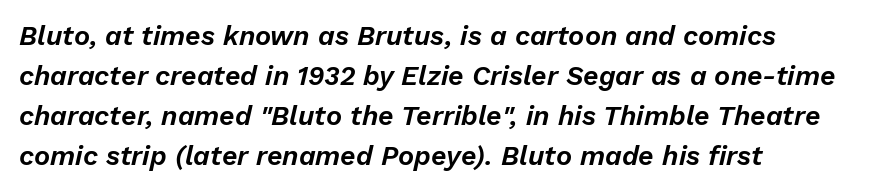
What stands out about the letter spacing? Nothing — it is the standard amount. A student would call this left alignment; a typographer would say flush left, rag right. The baseline area is clear. Designer's note — italics engaged.
